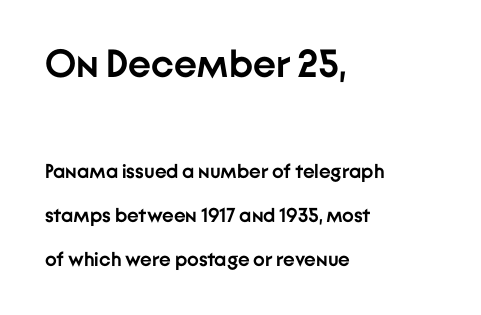
Q: Is the text bold? A: Yes.
Q: Is the text italic (slanted)? A: No, it is upright.
Q: Is the typeface a serif or a sans-serif typeface? A: Sans-serif.
Q: Is the text underlined? A: No.
Q: How is the paragraph aligned? A: Left-aligned.
Q: Is the spacing between letters normal or unusually wide? A: Normal.
Q: Is the spacing between lines tight, normal or loose? A: Loose.
Q: Which block of text is set in a larger size, the first (top) or the second (bottom)? A: The first (top) one.
Q: Width (condensed, normal, or wide)? A: Normal.
Q: Stroke contrast? A: Low.
Q: x-height? A: Medium.
Q: Monospaced? A: No.
